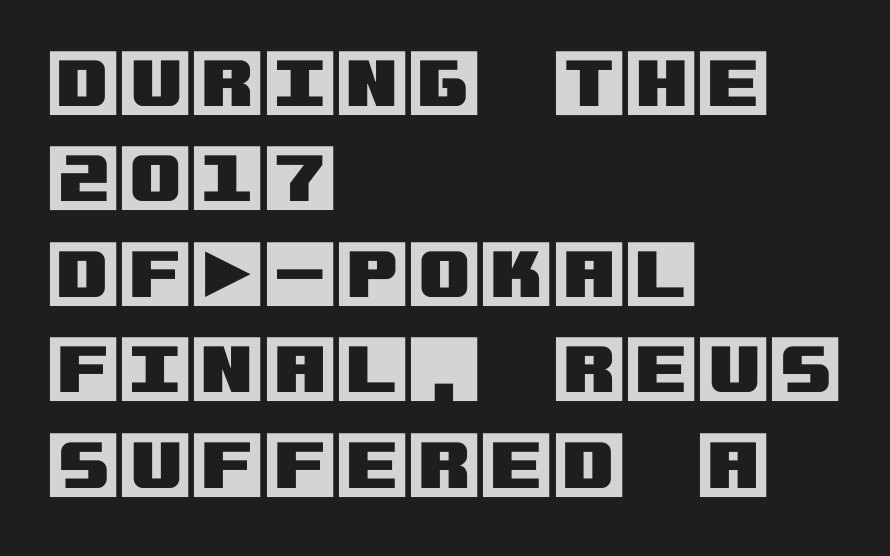
Q: Is the text italic (slanted)? A: No, it is upright.
Q: Is the text underlined? A: No.
Q: How is the paragraph aligned? A: Left-aligned.
Q: Is the spacing between letters normal or unusually wide? A: Normal.
Q: Is the spacing between lines tight, normal or loose? A: Normal.
Q: Width (condensed, normal, or wide)? A: Normal.
Q: x-height? A: Large.
